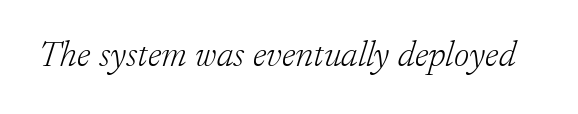
Q: Is the text bold? A: No.
Q: Is the text italic (slanted)? A: Yes, it leans right by about 17 degrees.
Q: Is the typeface a serif or a sans-serif typeface? A: Serif.
Q: Is the text underlined? A: No.
Q: Is the spacing between letters normal or unusually wide? A: Normal.
Q: Width (condensed, normal, or wide)? A: Normal.
Q: Stroke contrast? A: Low.
Q: x-height? A: Small.
Q: Monospaced? A: No.
